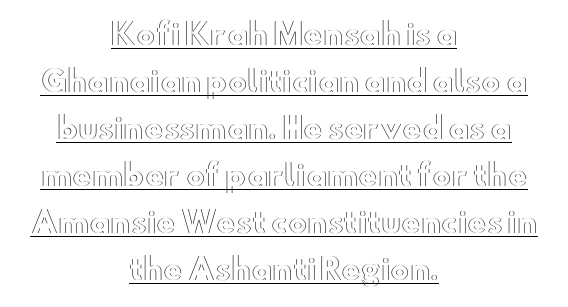
Q: Is the text italic (slanted)? A: No, it is upright.
Q: Is the text underlined? A: Yes.
Q: How is the paragraph aligned? A: Centered.
Q: Is the spacing between letters normal or unusually wide? A: Normal.
Q: Is the spacing between lines tight, normal or loose? A: Normal.
Q: Width (condensed, normal, or wide)? A: Wide.
Q: x-height? A: Small.
Q: Monospaced? A: No.
